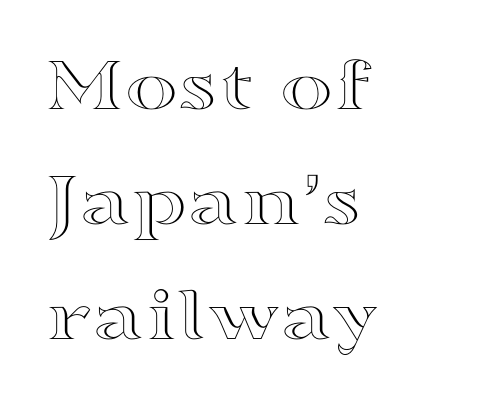
The lettering holds an erect, upright posture throughout. Teacher's note: observe the even left margin — that is flush-left alignment. Think of a printed novel: that variable character pitch is what you see here. Evenly set lines give the paragraph a standard silhouette.
